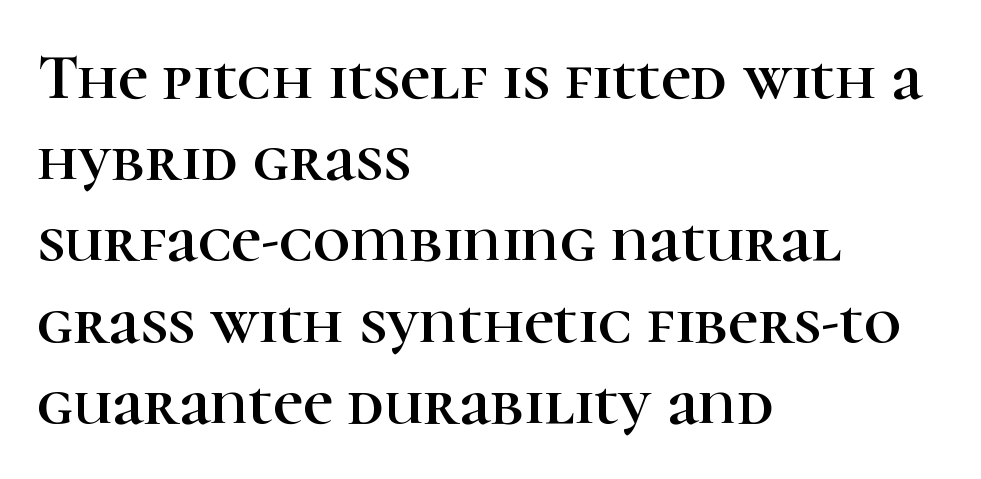
{"serif": "yes", "italic": "no", "width": "normal", "stroke_contrast": "high", "x_height": "medium", "monospaced": "no", "underline": "no", "align": "left", "line_spacing": "normal", "line_spacing_ratio": 1.25, "letter_spacing": "normal", "letter_spacing_em": 0.0, "glyph_px": 65}
